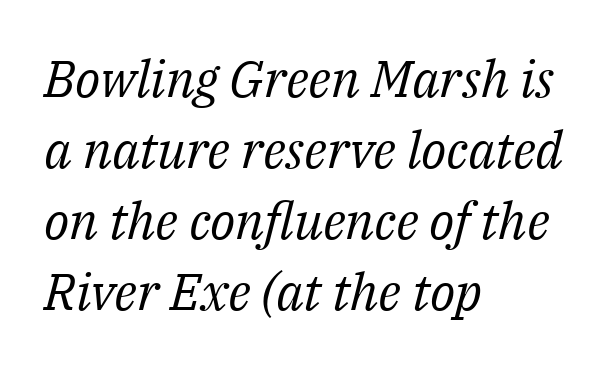
The image shows 51 px regular-weight serif type, italic (leaning right); set left-aligned, normal line spacing (1.39x), normal letter spacing, not underlined; medium stroke contrast and a medium x-height.
